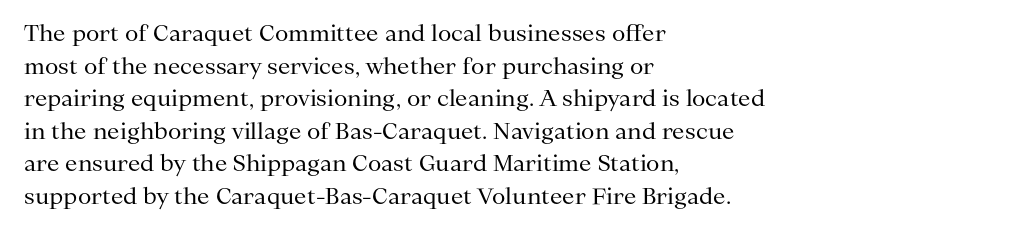
The image shows 22 px text type, upright; set left-aligned, normal line spacing (1.48x), normal letter spacing, not underlined.
